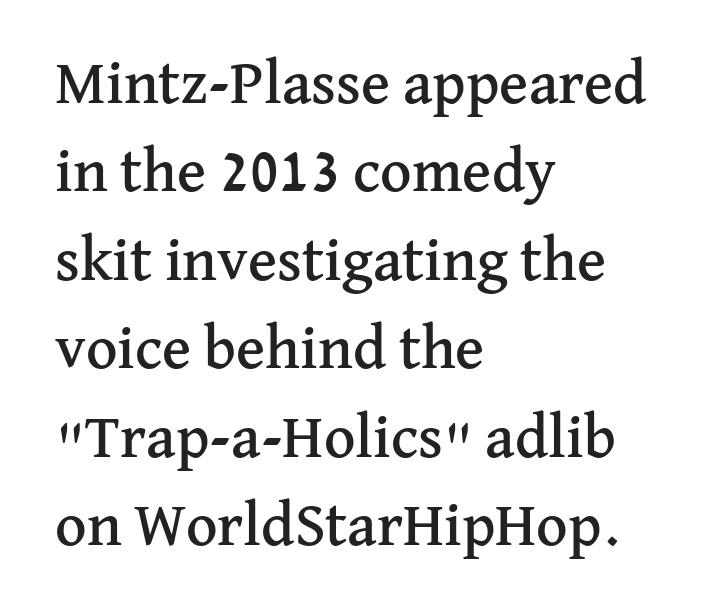
The image shows 61 px serif type, upright; set left-aligned, normal line spacing (1.45x), normal letter spacing, not underlined; medium stroke contrast and a medium x-height.
